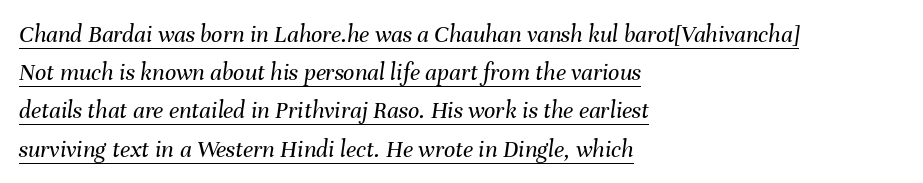
{"italic": "yes", "lean": "right", "slant_degrees": 8, "bold": "no", "underline": "yes", "align": "left", "line_spacing": "normal", "line_spacing_ratio": 1.53, "letter_spacing": "normal", "letter_spacing_em": 0.0, "glyph_px": 25}
